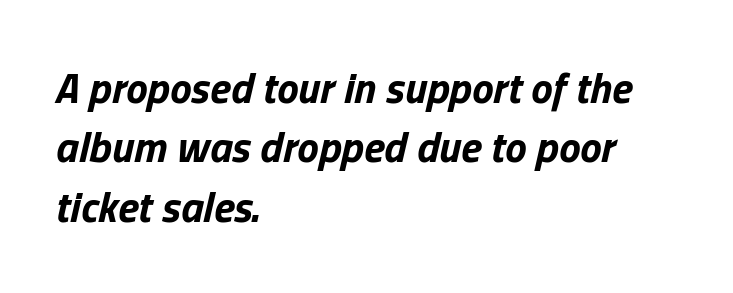
The image shows 43 px bold type, italic (leaning right); set left-aligned, normal line spacing (1.38x), normal letter spacing, not underlined; low stroke contrast and a medium x-height.
